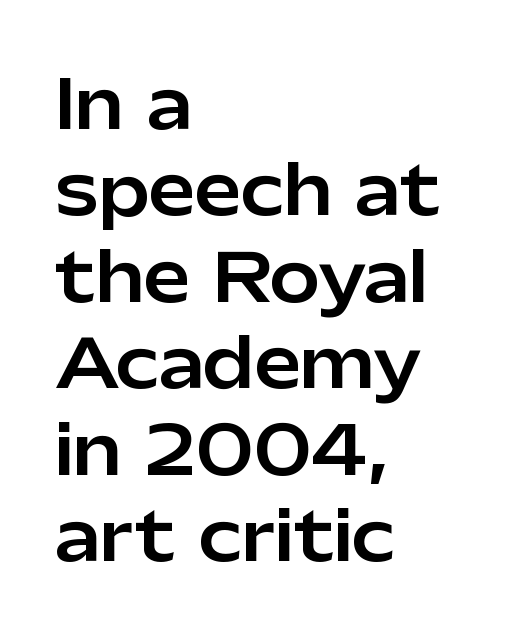
The image shows 67 px sans-serif type, upright; set left-aligned, normal line spacing (1.29x), normal letter spacing, not underlined; low stroke contrast and a medium x-height.
